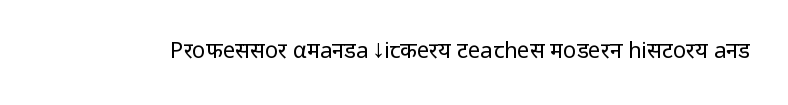
The space directly below the letters is spotless. Quick note: not italic, upright. The line texture is even and compact thanks to regular tracking. These glyphs show unthickened strokes, regular width or finer.
